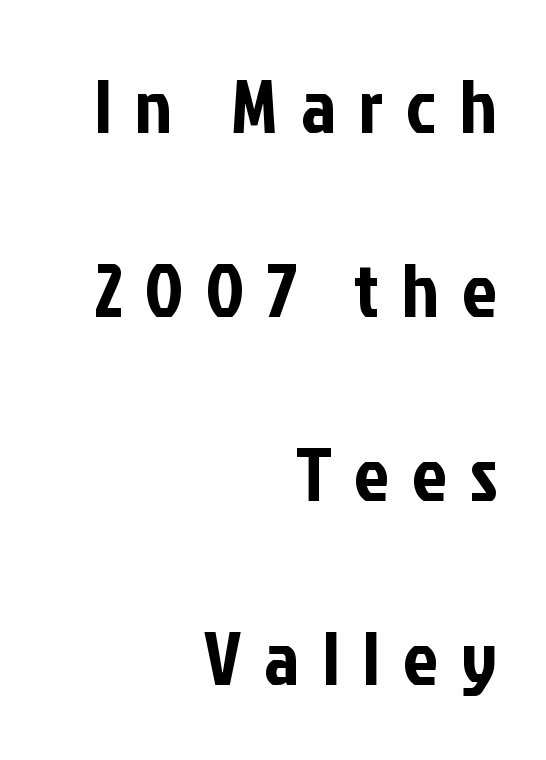
The image shows 77 px condensed sans-serif type, upright; set right-aligned, loose line spacing (2.39x), unusually wide letter spacing (+0.3 em), not underlined; low stroke contrast and a medium x-height.
